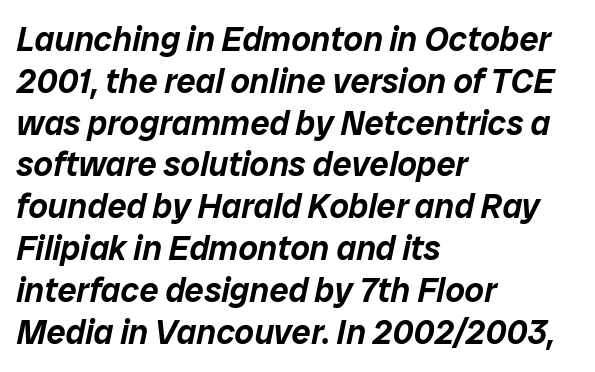
{"italic": "yes", "lean": "right", "slant_degrees": 12, "width": "normal", "stroke_contrast": "low", "x_height": "medium", "monospaced": "no", "underline": "no", "align": "left", "line_spacing_ratio": 1.23, "letter_spacing": "normal", "letter_spacing_em": 0.0, "glyph_px": 34}
